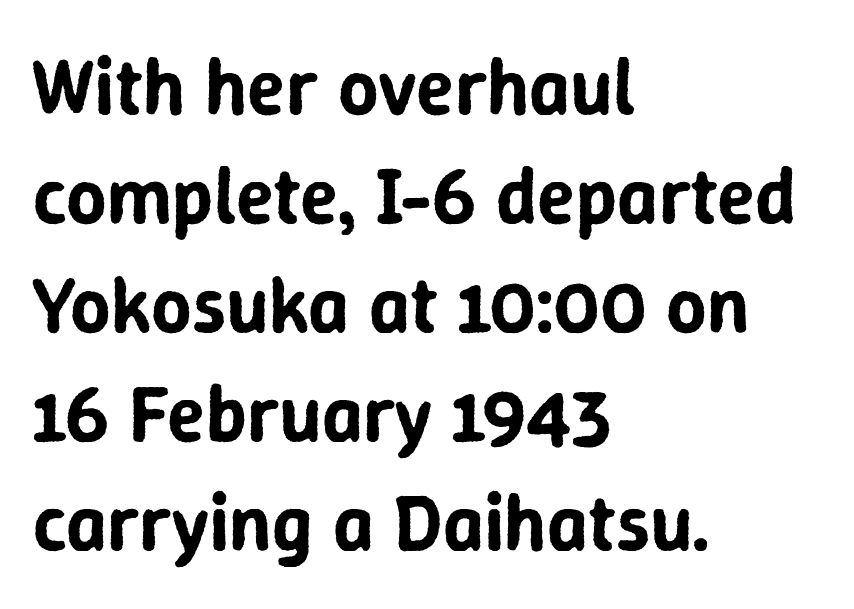
The image shows 79 px sans-serif type, upright; set left-aligned, normal line spacing (1.38x), normal letter spacing, not underlined; low stroke contrast and a medium x-height.
